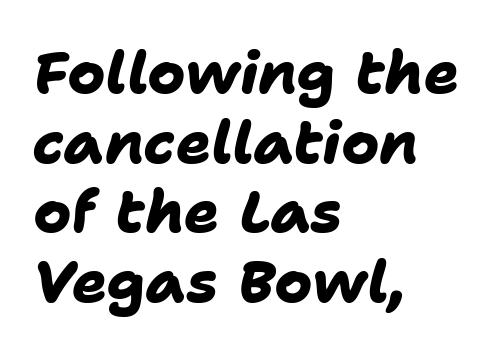
Q: Is the text bold? A: Yes.
Q: Is the typeface a serif or a sans-serif typeface? A: Sans-serif.
Q: Is the text underlined? A: No.
Q: How is the paragraph aligned? A: Left-aligned.
Q: Is the spacing between letters normal or unusually wide? A: Normal.
Q: Width (condensed, normal, or wide)? A: Normal.
Q: Stroke contrast? A: Low.
Q: x-height? A: Medium.
Q: Monospaced? A: No.
